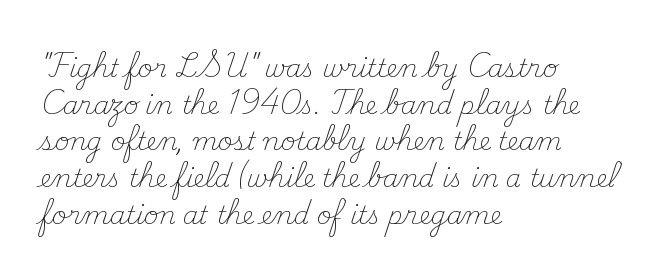
The image shows 25 px text type; set left-aligned, normal line spacing (1.47x), normal letter spacing, not underlined.
